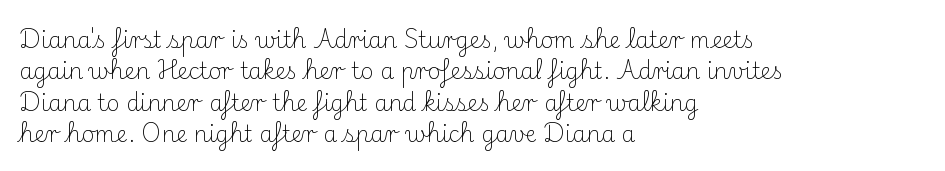
The line-height multiplier appears to be the usual default. The ragged edge is on the right, which tells us the setting is flush left. A typesetter would mark this as roman, not italic. This sample uses plain, unmodified letter spacing. No letter is thick-stroked: the sample isn't bold.
